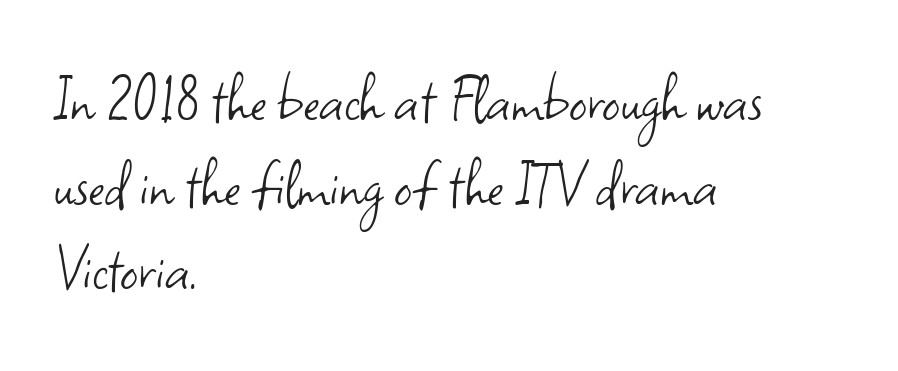
Q: Is the text bold? A: No.
Q: Is the text italic (slanted)? A: Yes.
Q: Is the typeface a serif or a sans-serif typeface? A: Sans-serif.
Q: Is the text underlined? A: No.
Q: How is the paragraph aligned? A: Left-aligned.
Q: Is the spacing between letters normal or unusually wide? A: Normal.
Q: Width (condensed, normal, or wide)? A: Normal.
Q: Stroke contrast? A: Low.
Q: x-height? A: Small.
Q: Monospaced? A: No.
